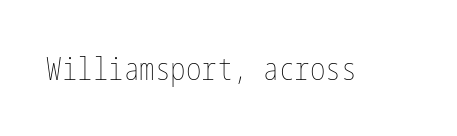
Q: Is the text bold? A: No.
Q: Is the text italic (slanted)? A: No, it is upright.
Q: Is the text underlined? A: No.
Q: Is the spacing between letters normal or unusually wide? A: Normal.
Q: Width (condensed, normal, or wide)? A: Condensed.
Q: Stroke contrast? A: Low.
Q: x-height? A: Medium.
